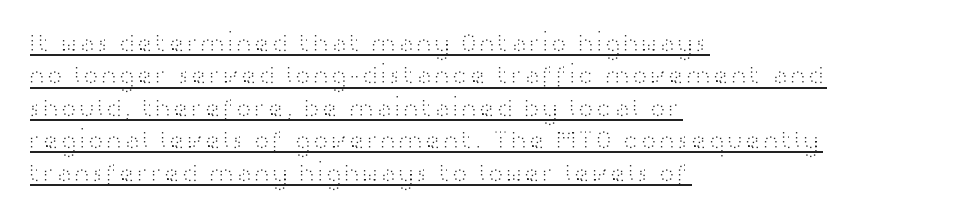
Q: Is the text bold? A: No.
Q: Is the text italic (slanted)? A: No, it is upright.
Q: Is the text underlined? A: Yes.
Q: How is the paragraph aligned? A: Left-aligned.
Q: Is the spacing between letters normal or unusually wide? A: Normal.
